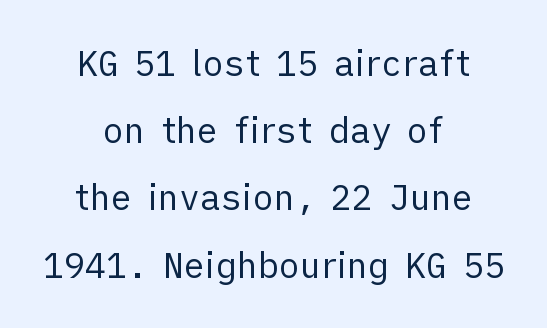
The designer dialed line spacing up above the default. This reads as an unemphasized weight, regular at the heaviest. In terms of posture, this sample is upright. Proportional: the letters do not fall into vertical columns. The compositor balanced each line on the midline.
